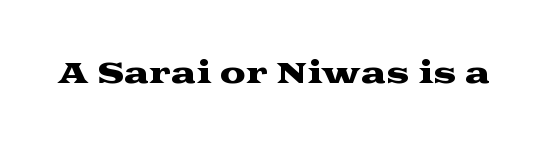
The image shows 29 px wide serif type, upright; set normal letter spacing, not underlined; medium stroke contrast and a medium x-height.
